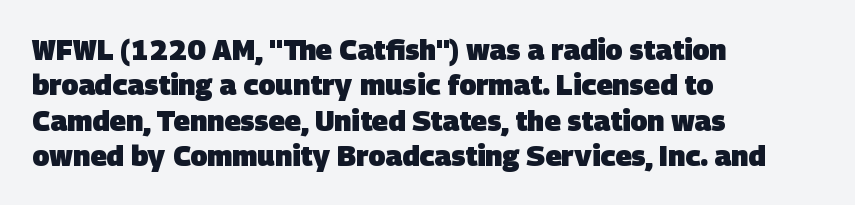
Q: Is the text bold? A: Yes.
Q: Is the typeface a serif or a sans-serif typeface? A: Sans-serif.
Q: Is the text underlined? A: No.
Q: How is the paragraph aligned? A: Left-aligned.
Q: Is the spacing between letters normal or unusually wide? A: Normal.
Q: Is the spacing between lines tight, normal or loose? A: Normal.
Q: Width (condensed, normal, or wide)? A: Normal.
Q: Stroke contrast? A: Low.
Q: x-height? A: Large.
Q: Monospaced? A: No.
